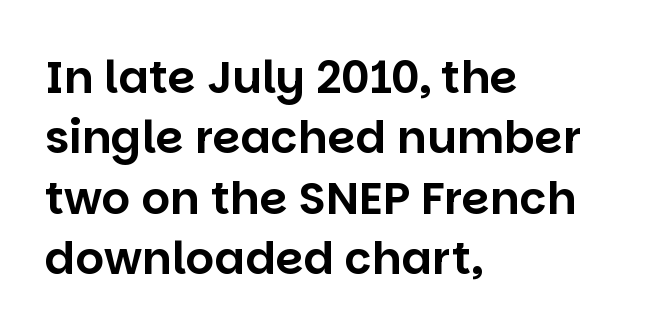
The image shows 45 px sans-serif type, upright; set left-aligned, normal line spacing (1.34x), normal letter spacing, not underlined; low stroke contrast and a large x-height.
